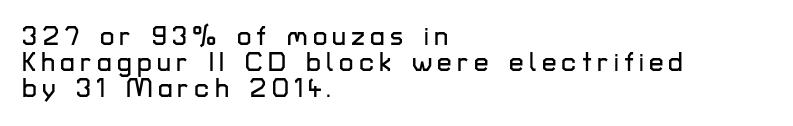
The image shows 26 px text type, upright; set left-aligned, tight line spacing (1.0x), unusually wide letter spacing (+0.2 em), not underlined.
